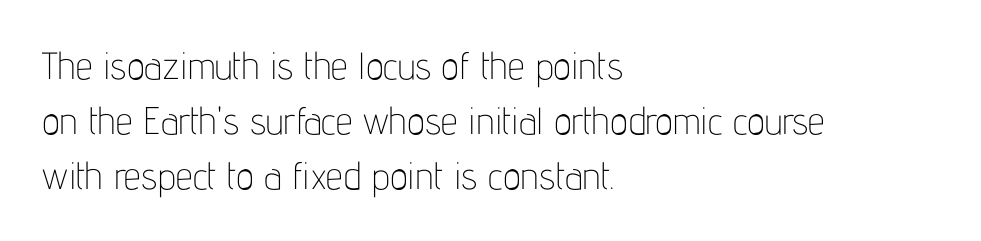
{"serif": "no", "italic": "no", "bold": "no", "weight": "thin", "width": "condensed", "stroke_contrast": "low", "x_height": "medium", "monospaced": "no", "underline": "no", "align": "left", "line_spacing": "normal", "line_spacing_ratio": 1.45, "letter_spacing": "normal", "letter_spacing_em": 0.0, "glyph_px": 38}
